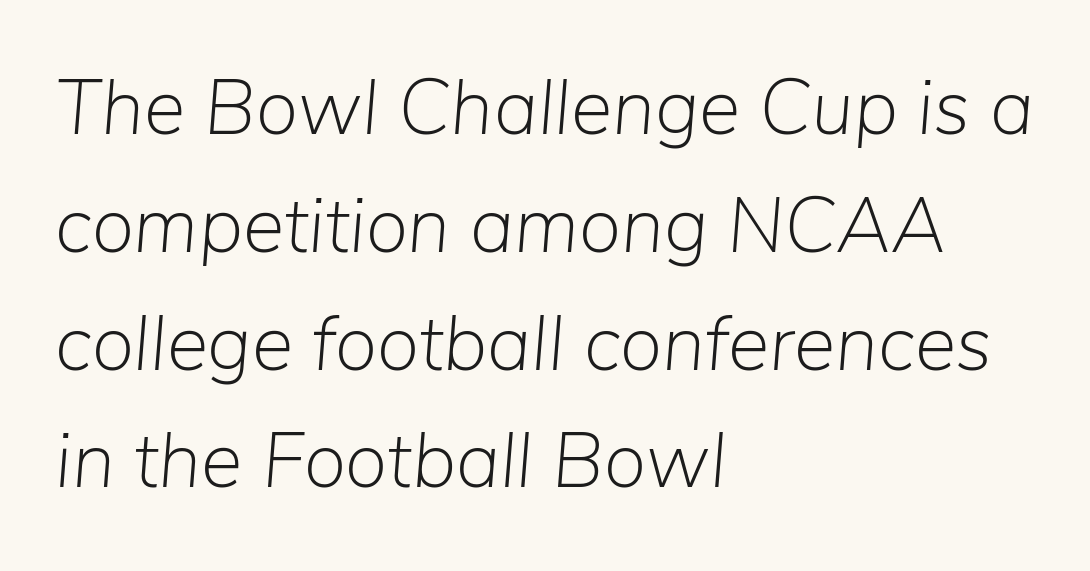
{"italic": "yes", "lean": "right", "slant_degrees": 5, "bold": "no", "weight": "light", "width": "normal", "stroke_contrast": "low", "x_height": "medium", "monospaced": "no", "underline": "no", "align": "left", "line_spacing": "normal", "line_spacing_ratio": 1.51, "letter_spacing": "normal", "letter_spacing_em": 0.0, "glyph_px": 78}
